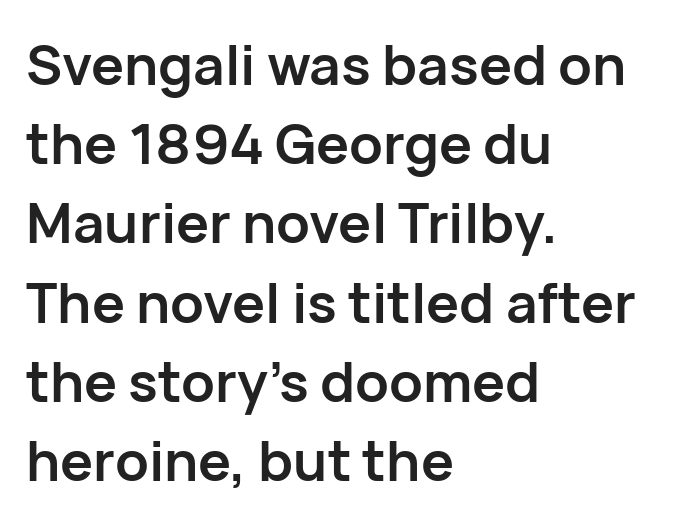
The image shows 55 px semibold sans-serif type, upright; set left-aligned, normal line spacing (1.44x), normal letter spacing, not underlined; low stroke contrast and a medium x-height.
